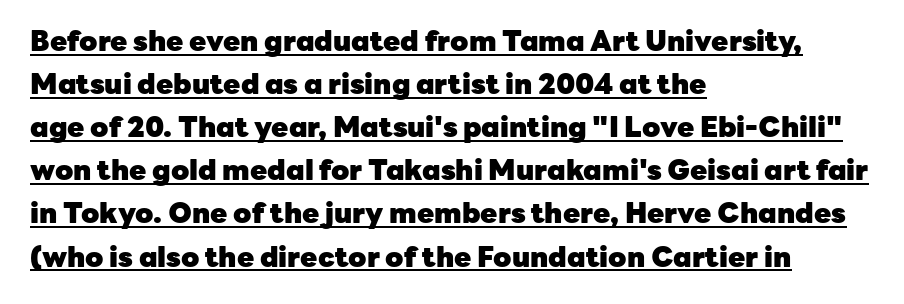
Tall strokes in this sample are plumb rather than angled. Compared with undecorated copy, this sample adds a rule below the words. Short note: letters normally spaced. The font family rendered here belongs to the sans-serif group. Casual observation: everything's shoved over to the left.
